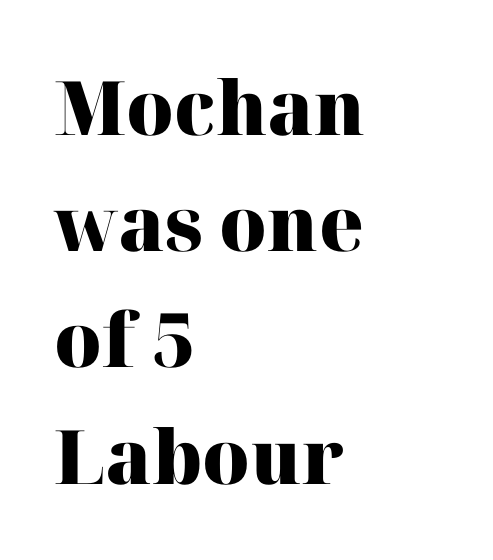
What weight is shown? A full bold with thick strokes. The line texture is even and compact thanks to regular tracking. Notice how the stems are strictly vertical — no italics here. Regular leading. Decoration check: the copy has no underline. These lines are rendered in a variable-pitch font.
